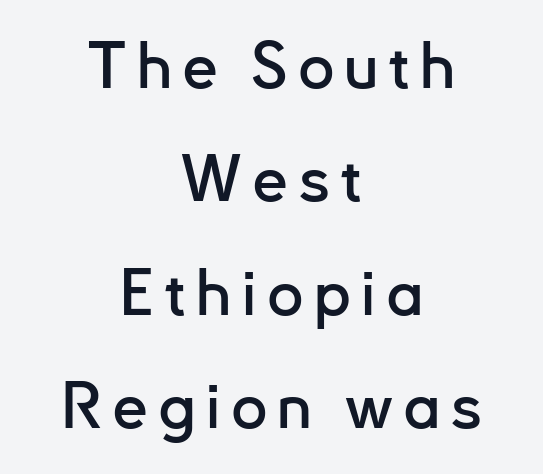
Q: Is the text italic (slanted)? A: No, it is upright.
Q: Is the typeface a serif or a sans-serif typeface? A: Sans-serif.
Q: Is the text underlined? A: No.
Q: How is the paragraph aligned? A: Centered.
Q: Width (condensed, normal, or wide)? A: Normal.
Q: Stroke contrast? A: Low.
Q: x-height? A: Small.
Q: Monospaced? A: No.
